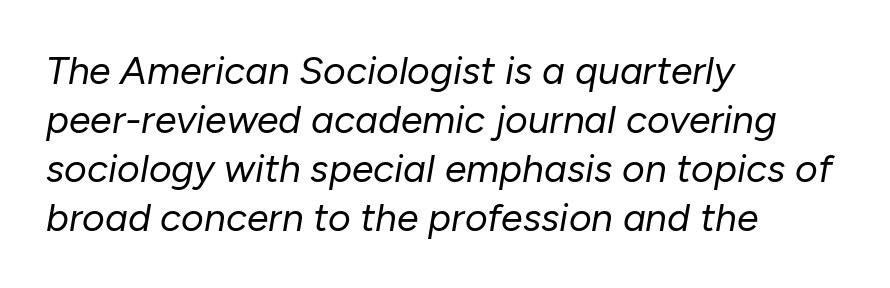
What's the leading like? Ordinary, nothing unusual. The space directly below the letters is spotless. The passage shown leans; its letterforms are oblique. Unbolded letterforms with no extra heft. Note the varied advance widths — an 'i' is clearly narrower than an 'm'.
